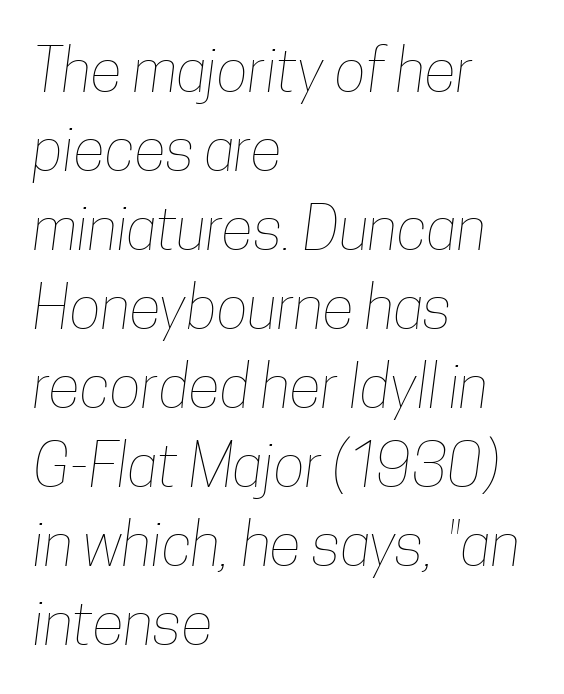
{"bold": "no", "weight": "thin", "width": "condensed", "stroke_contrast": "low", "x_height": "medium", "monospaced": "no", "underline": "no", "align": "left", "line_spacing": "normal", "line_spacing_ratio": 1.34, "letter_spacing": "normal", "letter_spacing_em": 0.0, "glyph_px": 59}
